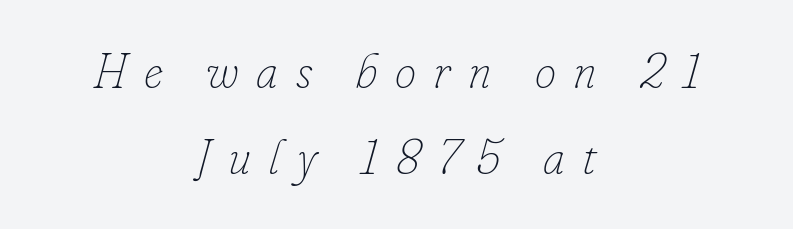
{"italic": "yes", "lean": "right", "slant_degrees": 16, "bold": "no", "weight": "thin", "width": "normal", "stroke_contrast": "low", "x_height": "small", "monospaced": "no", "underline": "no", "align": "center", "line_spacing_ratio": 1.8, "letter_spacing": "wide", "letter_spacing_em": 0.36, "glyph_px": 48}
